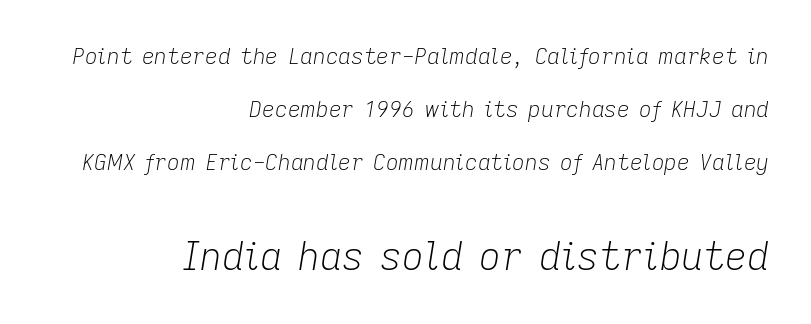
Words appear dense and cohesive because spacing is normal. The space beneath each line is pristine and unruled. The passage is arranged like a letterhead date or caption credit — flush right. This is oblique type, the kind used for emphasis or titles. Is the lower block the larger one? Yes — the lower block carries the bigger type. Is there much room between lines? Yes — plenty of vertical air separates them.
